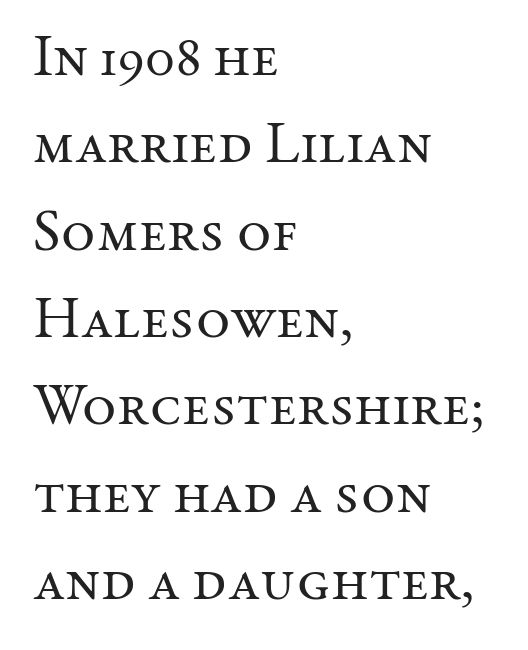
Q: Is the text bold? A: No.
Q: Is the text italic (slanted)? A: No, it is upright.
Q: Is the typeface a serif or a sans-serif typeface? A: Serif.
Q: Is the text underlined? A: No.
Q: How is the paragraph aligned? A: Left-aligned.
Q: Is the spacing between letters normal or unusually wide? A: Normal.
Q: Is the spacing between lines tight, normal or loose? A: Normal.
Q: Width (condensed, normal, or wide)? A: Normal.
Q: Stroke contrast? A: Medium.
Q: x-height? A: Medium.
Q: Monospaced? A: No.
